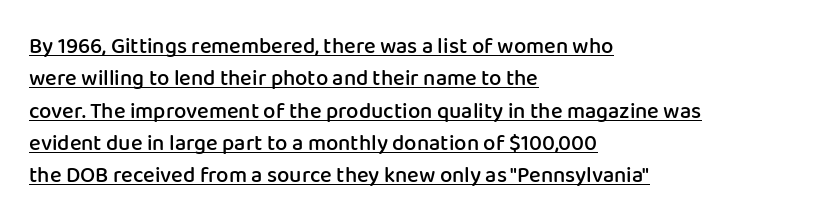
{"italic": "no", "bold": "semi", "underline": "yes", "align": "left", "line_spacing": "normal", "line_spacing_ratio": 1.47, "letter_spacing": "normal", "letter_spacing_em": 0.0, "glyph_px": 22}
